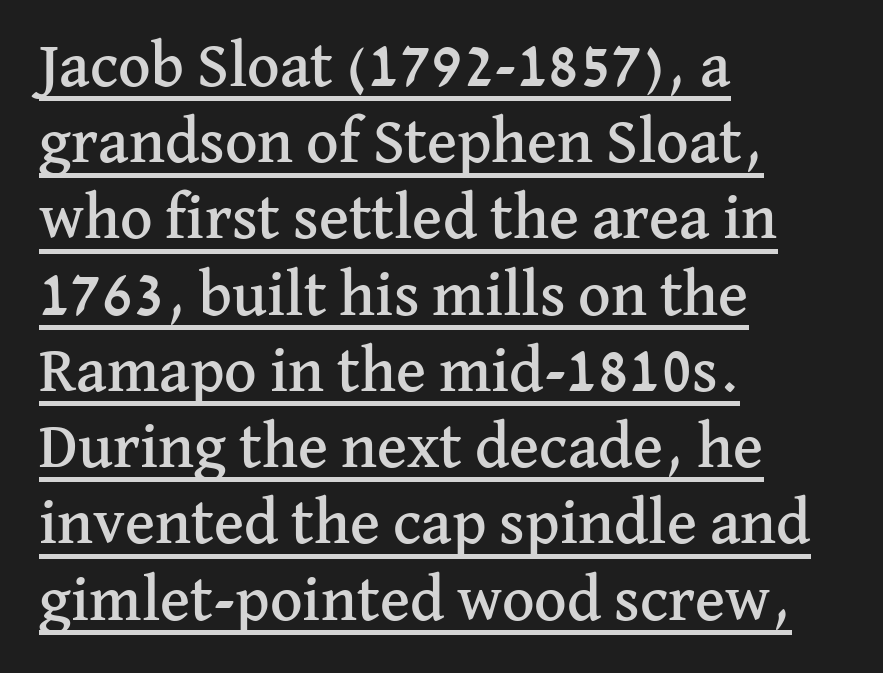
The image shows 63 px serif type, upright; set left-aligned, line spacing 1.21x, normal letter spacing, underlined; medium stroke contrast and a medium x-height.
